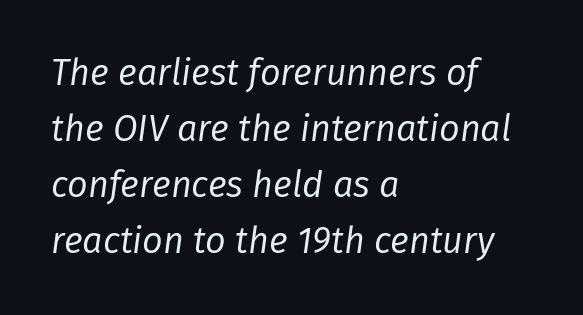
Q: Is the text bold? A: No.
Q: Is the text italic (slanted)? A: Yes, it leans right by about 8 degrees.
Q: Is the text underlined? A: No.
Q: How is the paragraph aligned? A: Left-aligned.
Q: Is the spacing between letters normal or unusually wide? A: Normal.
Q: Is the spacing between lines tight, normal or loose? A: Normal.
Q: Width (condensed, normal, or wide)? A: Normal.
Q: Stroke contrast? A: Low.
Q: x-height? A: Medium.
Q: Monospaced? A: No.
